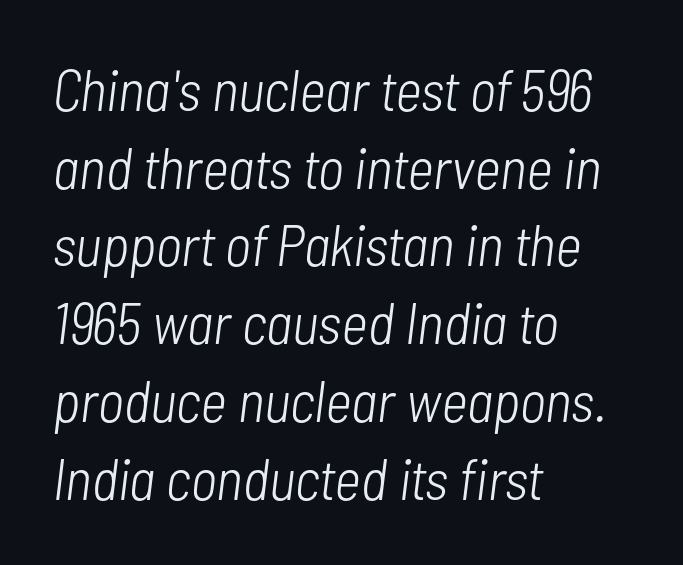
Nobody touched the tracking dial on this one. The baseline area is clear. The setting favours the left margin, as ordinary paragraphs usually do. The cut favours lightness, reaching ordinary text weight at its darkest. The text carries the slant typical of an italic or oblique font. Spacing verdict: proportional, widths tailored to each character.
